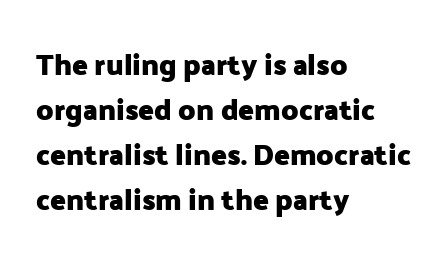
{"serif": "no", "italic": "no", "bold": "yes", "weight": "heavy", "width": "normal", "stroke_contrast": "low", "x_height": "medium", "monospaced": "no", "underline": "no", "align": "left", "line_spacing": "normal", "line_spacing_ratio": 1.55, "letter_spacing": "normal", "letter_spacing_em": 0.0, "glyph_px": 29}
